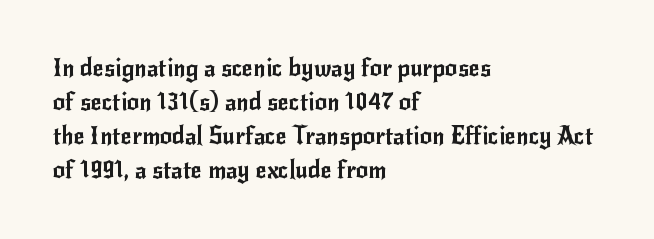
{"italic": "no", "underline": "no", "align": "left", "line_spacing": "normal", "line_spacing_ratio": 1.42, "letter_spacing": "normal", "letter_spacing_em": 0.0, "glyph_px": 24}
